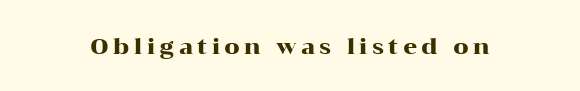
The strip under each line holds only bare page. The line texture is sparse and dotted thanks to wide tracking. Posture: vertical.
